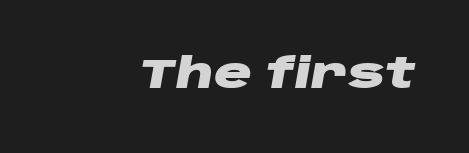
Q: Is the text bold? A: Yes.
Q: Is the text italic (slanted)? A: Yes, it leans right by about 10 degrees.
Q: Is the text underlined? A: No.
Q: Is the spacing between letters normal or unusually wide? A: Normal.
Q: Width (condensed, normal, or wide)? A: Wide.
Q: Stroke contrast? A: Low.
Q: x-height? A: Large.
Q: Monospaced? A: No.
